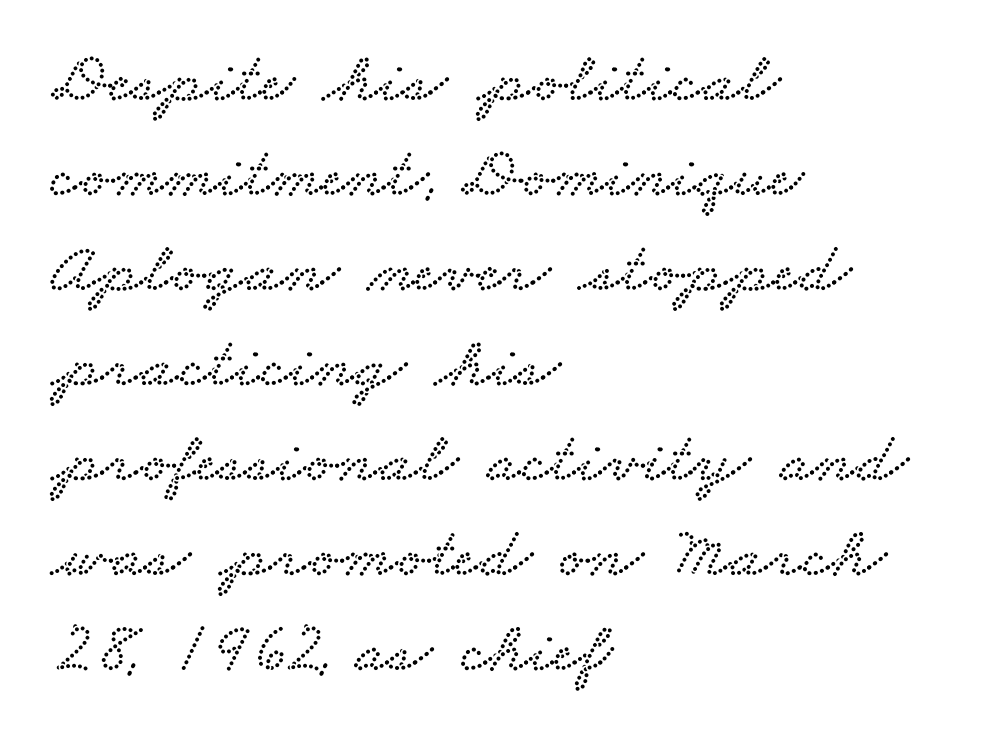
Q: Is the typeface a serif or a sans-serif typeface? A: Serif.
Q: Is the text underlined? A: No.
Q: How is the paragraph aligned? A: Left-aligned.
Q: Is the spacing between letters normal or unusually wide? A: Normal.
Q: Is the spacing between lines tight, normal or loose? A: Normal.
Q: Width (condensed, normal, or wide)? A: Wide.
Q: Stroke contrast? A: Low.
Q: x-height? A: Small.
Q: Monospaced? A: No.
